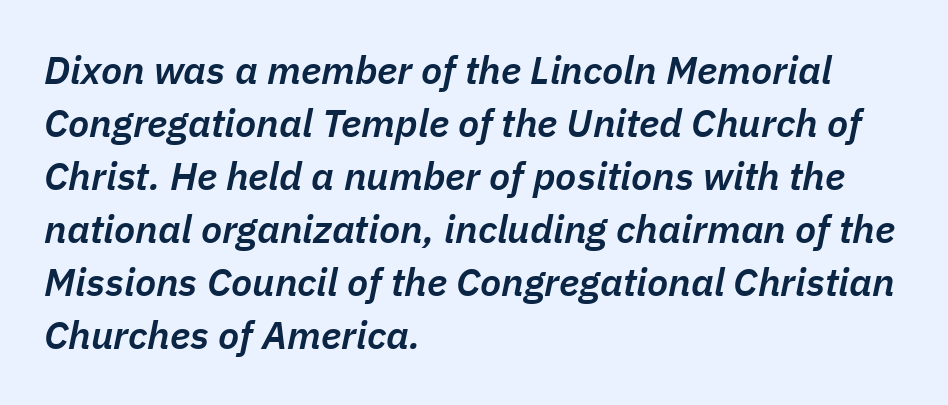
Q: Is the text bold? A: Semi-bold.
Q: Is the text italic (slanted)? A: Yes, it leans right by about 11 degrees.
Q: Is the text underlined? A: No.
Q: How is the paragraph aligned? A: Left-aligned.
Q: Is the spacing between letters normal or unusually wide? A: Normal.
Q: Is the spacing between lines tight, normal or loose? A: Normal.
Q: Width (condensed, normal, or wide)? A: Normal.
Q: Stroke contrast? A: Low.
Q: x-height? A: Medium.
Q: Monospaced? A: No.
